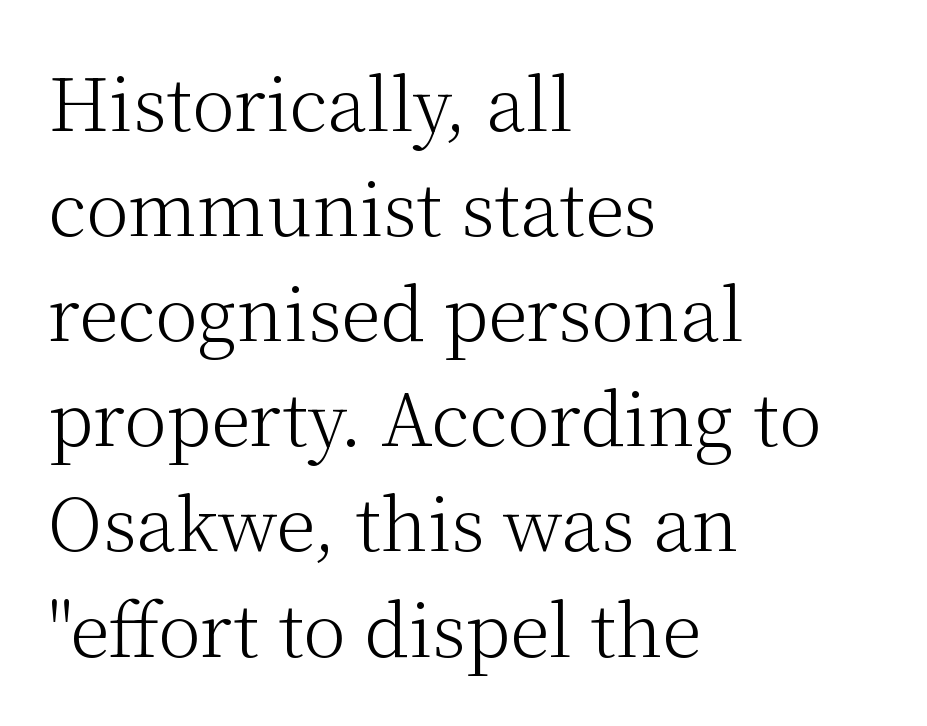
Q: Is the text bold? A: No.
Q: Is the text italic (slanted)? A: No, it is upright.
Q: Is the typeface a serif or a sans-serif typeface? A: Serif.
Q: Is the text underlined? A: No.
Q: How is the paragraph aligned? A: Left-aligned.
Q: Is the spacing between letters normal or unusually wide? A: Normal.
Q: Is the spacing between lines tight, normal or loose? A: Normal.
Q: Width (condensed, normal, or wide)? A: Normal.
Q: Stroke contrast? A: Medium.
Q: x-height? A: Medium.
Q: Monospaced? A: No.
